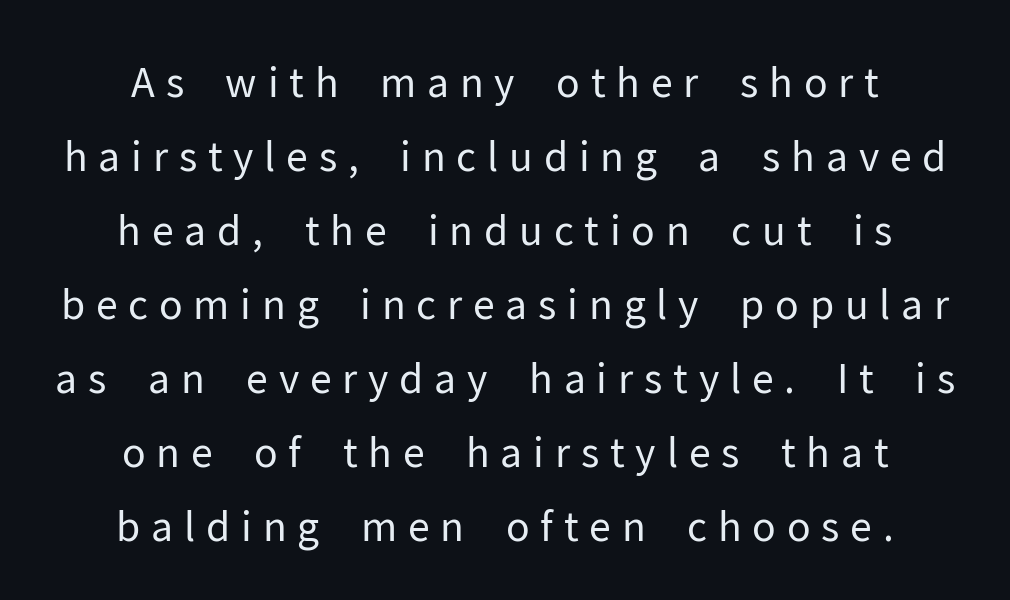
{"serif": "no", "italic": "no", "bold": "no", "weight": "regular", "width": "normal", "stroke_contrast": "low", "x_height": "medium", "monospaced": "no", "underline": "no", "line_spacing_ratio": 1.85, "letter_spacing": "wide", "letter_spacing_em": 0.27, "glyph_px": 40}
